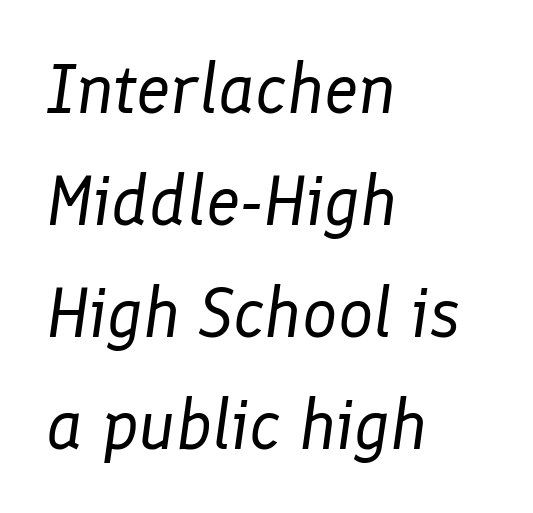
Glance below the letters and you will spot only blank space. The specimen reads as italic at a glance. Each new line begins a customary step beneath the previous one. Weight: regular or lighter.
